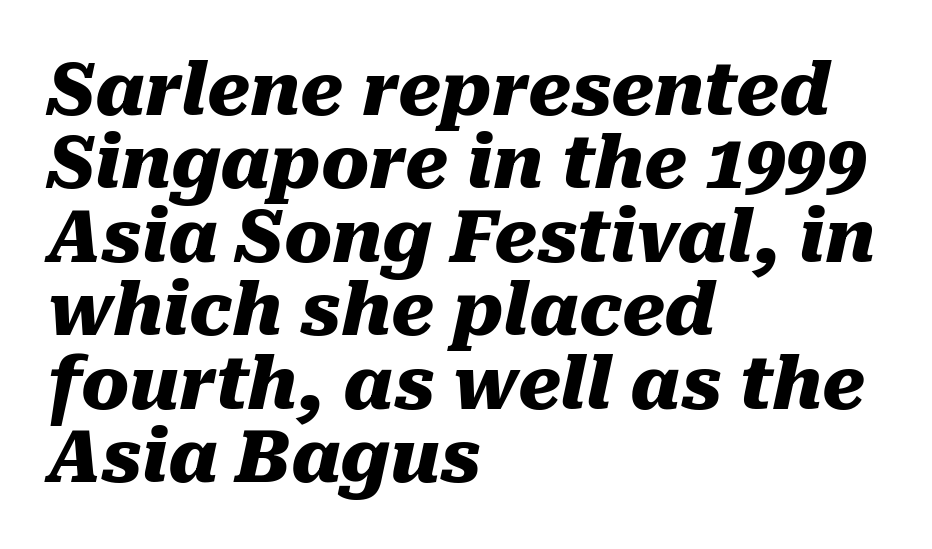
How heavy is the stroke? Heavy — this is a bold. Vertical spacing — tight. Each line starts at the same left margin while the right side varies. The passage shown is not underscored anywhere.
